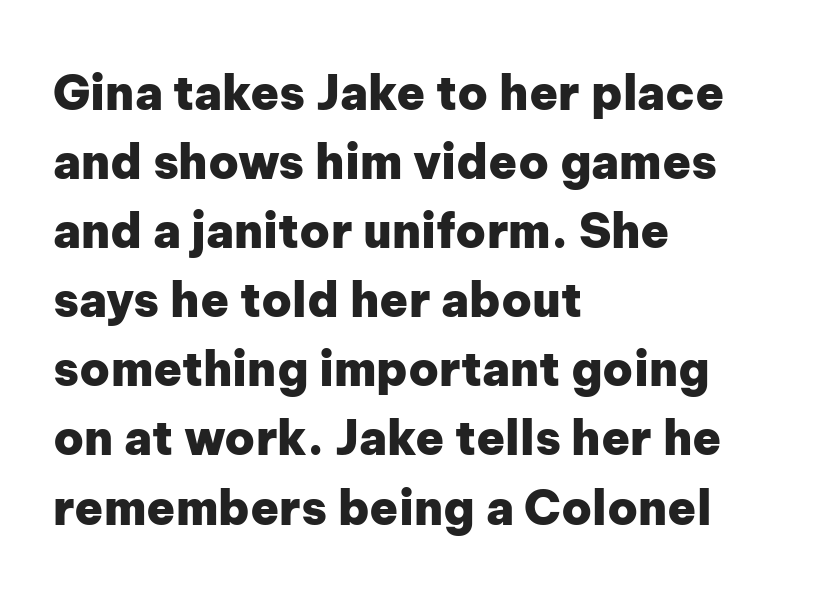
These lines keep a tight, regular rhythm from letter to letter. Are there feet on the stems? There aren't — it's a sans. Anything drawn beneath the words? Only blank space. This is the regular roman posture of the typeface. Notice how the passage keeps a crisp vertical edge on the left only. Evenly set lines give the paragraph a standard silhouette.
